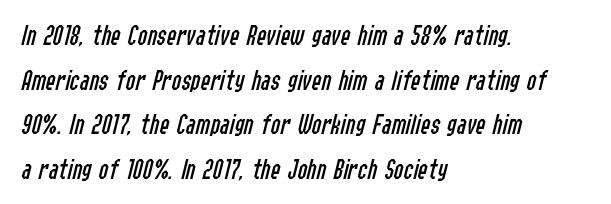
The image shows 29 px regular-weight, condensed type, italic (leaning right); set left-aligned, normal line spacing (1.54x), normal letter spacing, not underlined; low stroke contrast and a medium x-height.
